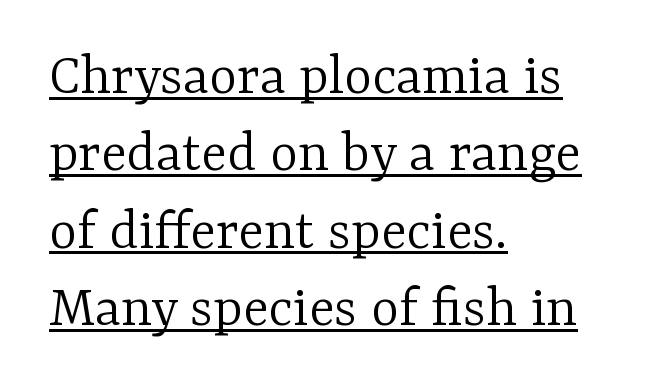
Q: Is the text bold? A: No.
Q: Is the text italic (slanted)? A: No, it is upright.
Q: Is the typeface a serif or a sans-serif typeface? A: Serif.
Q: Is the text underlined? A: Yes.
Q: How is the paragraph aligned? A: Left-aligned.
Q: Is the spacing between letters normal or unusually wide? A: Normal.
Q: Is the spacing between lines tight, normal or loose? A: Normal.
Q: Width (condensed, normal, or wide)? A: Normal.
Q: Stroke contrast? A: Low.
Q: x-height? A: Medium.
Q: Monospaced? A: No.
